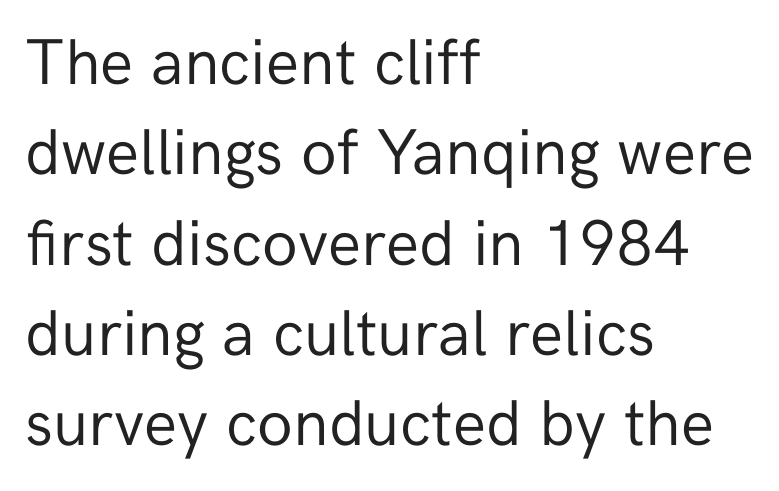
{"serif": "no", "italic": "no", "bold": "no", "weight": "regular", "width": "normal", "stroke_contrast": "low", "x_height": "medium", "monospaced": "no", "underline": "no", "align": "left", "line_spacing": "normal", "line_spacing_ratio": 1.39, "letter_spacing": "normal", "letter_spacing_em": 0.0, "glyph_px": 65}
